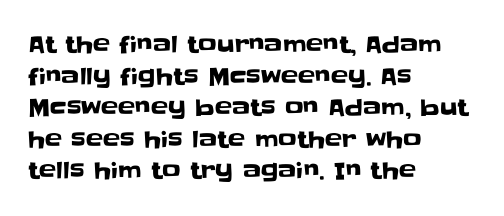
{"italic": "no", "underline": "no", "align": "left", "line_spacing": "normal", "line_spacing_ratio": 1.37, "letter_spacing": "normal", "letter_spacing_em": 0.0, "glyph_px": 23}
